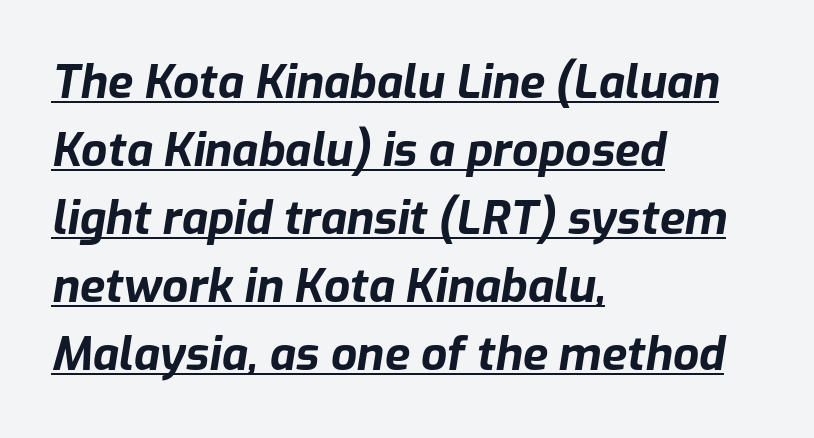
{"italic": "yes", "lean": "right", "slant_degrees": 9, "bold": "yes", "weight": "bold", "width": "normal", "stroke_contrast": "low", "x_height": "medium", "monospaced": "no", "underline": "yes", "align": "left", "line_spacing": "normal", "line_spacing_ratio": 1.48, "letter_spacing": "normal", "letter_spacing_em": 0.0, "glyph_px": 46}
